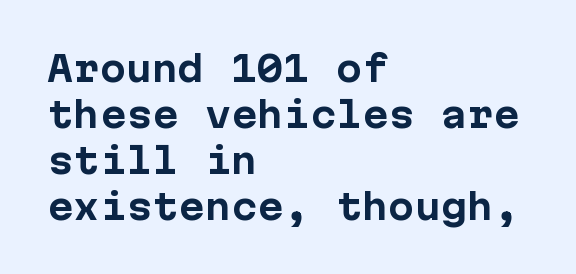
{"serif": "no", "italic": "no", "bold": "yes", "weight": "bold", "width": "normal", "stroke_contrast": "low", "x_height": "medium", "underline": "no", "align": "left", "line_spacing": "normal", "line_spacing_ratio": 1.31, "letter_spacing": "normal", "letter_spacing_em": 0.0, "glyph_px": 35}
